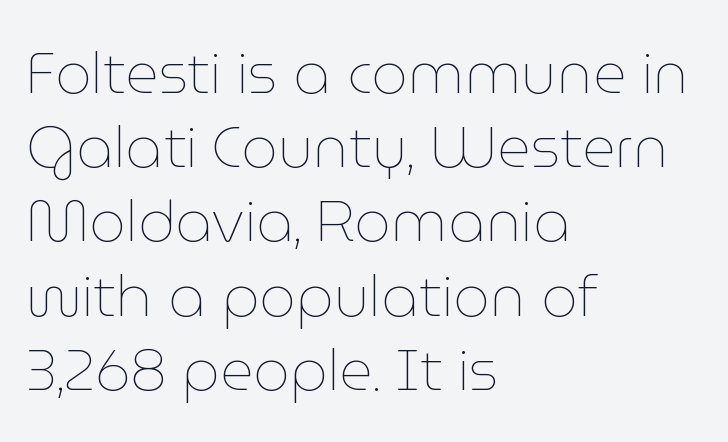
Has an underline been added? It has not. Line spacing here is normal. Is this a fixed-width face? No — the glyphs have proportional, varying widths. One-word summary of the alignment: left. Rendered with straight, roman letterforms.
